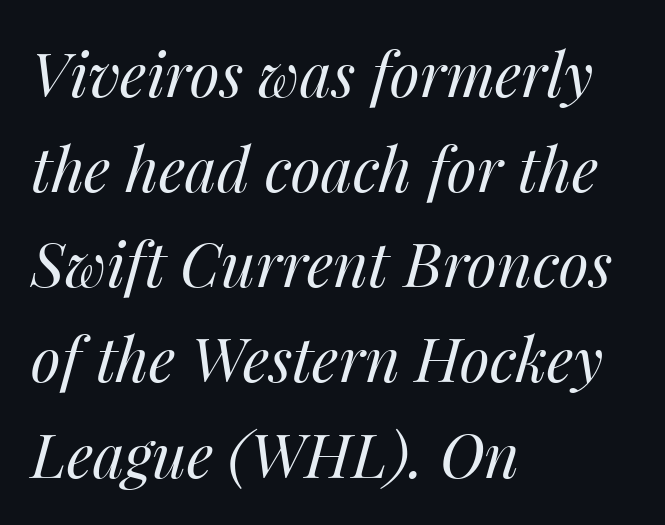
Each word holds together tightly as a unit, with standard inter-letter gaps. Looks like regular typesetting: each glyph gets only the width it needs. Yep, that's italic — everything's leaning. What's the leading like? Ordinary, nothing unusual. Stems and bowls with no extra thickness — not bold. The foot of each line stays bare and open.
